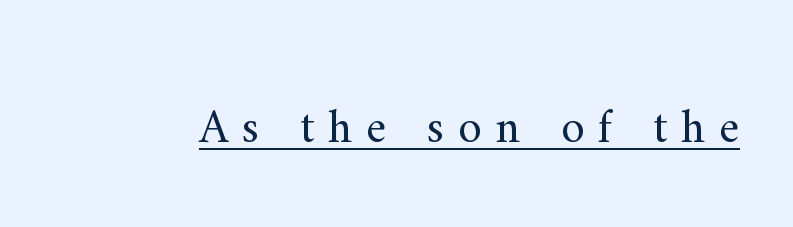
Q: Is the text bold? A: No.
Q: Is the text italic (slanted)? A: No, it is upright.
Q: Is the typeface a serif or a sans-serif typeface? A: Serif.
Q: Is the text underlined? A: Yes.
Q: Is the spacing between letters normal or unusually wide? A: Unusually wide.
Q: Width (condensed, normal, or wide)? A: Normal.
Q: Stroke contrast? A: Medium.
Q: x-height? A: Small.
Q: Monospaced? A: No.
